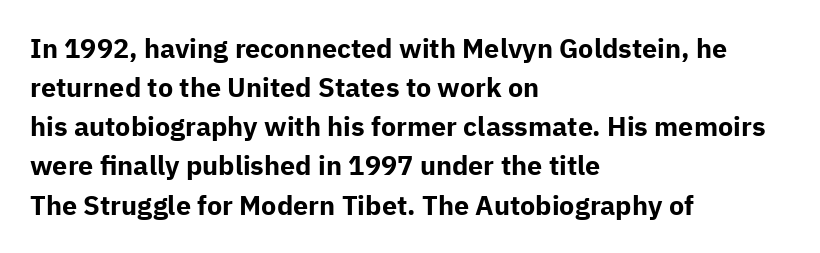
Q: Is the text bold? A: Yes.
Q: Is the text italic (slanted)? A: No, it is upright.
Q: Is the text underlined? A: No.
Q: How is the paragraph aligned? A: Left-aligned.
Q: Is the spacing between letters normal or unusually wide? A: Normal.
Q: Is the spacing between lines tight, normal or loose? A: Normal.
